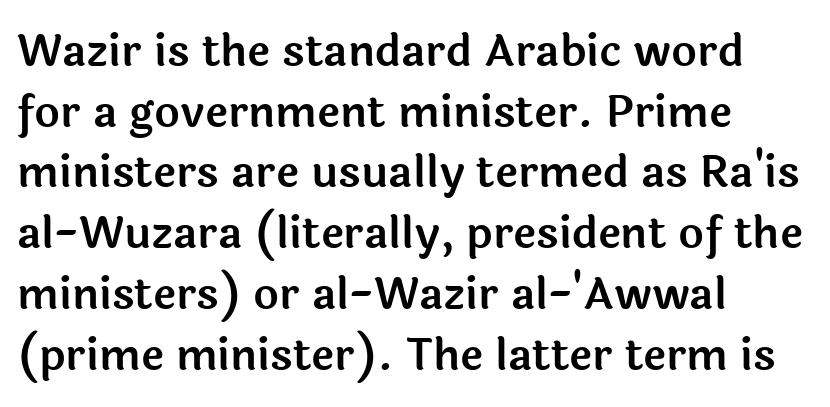
The image shows 44 px sans-serif type, upright; set left-aligned, normal line spacing (1.38x), normal letter spacing, not underlined; a medium x-height.
